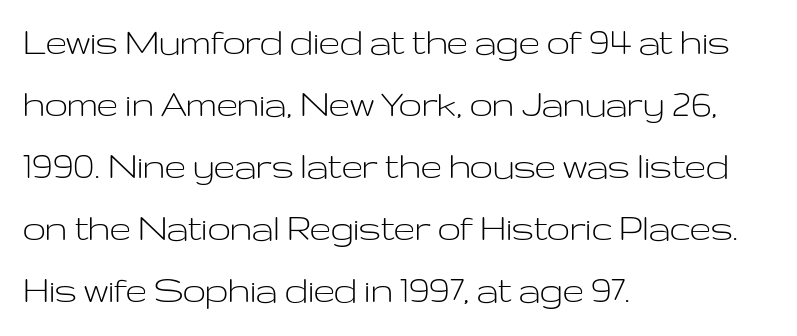
Q: Is the text bold? A: No.
Q: Is the text italic (slanted)? A: No, it is upright.
Q: Is the typeface a serif or a sans-serif typeface? A: Sans-serif.
Q: Is the text underlined? A: No.
Q: How is the paragraph aligned? A: Left-aligned.
Q: Is the spacing between letters normal or unusually wide? A: Normal.
Q: Is the spacing between lines tight, normal or loose? A: Normal.
Q: Width (condensed, normal, or wide)? A: Wide.
Q: Stroke contrast? A: Low.
Q: x-height? A: Medium.
Q: Monospaced? A: No.
